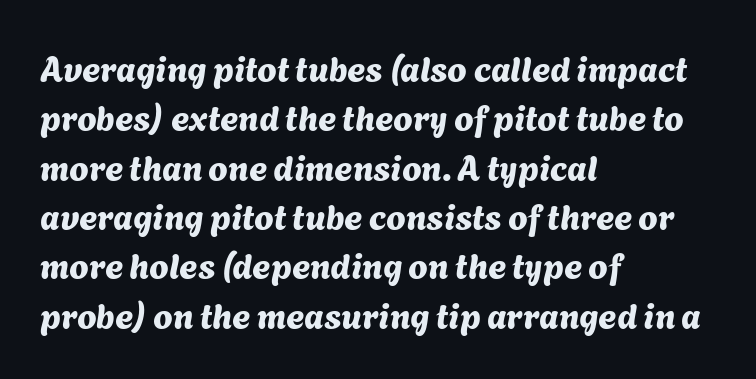
Letterform terminals end flat and unadorned throughout the passage. This sample is left-justified, so line endings fall wherever the words run out. The lines sit at an ordinary, default distance from one another. Has an underline been added? It has not.
